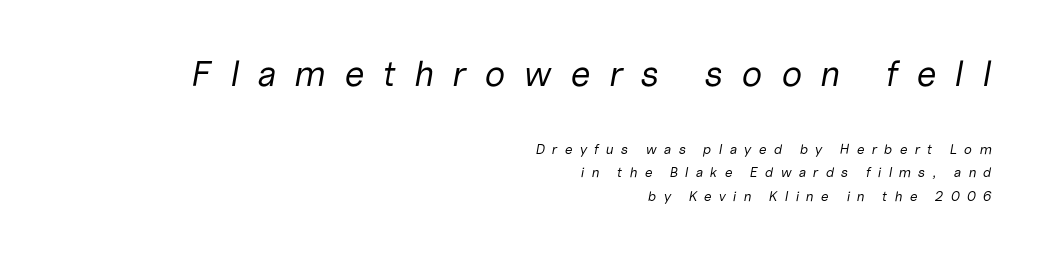
Q: Is the text bold? A: No.
Q: Is the text italic (slanted)? A: Yes, it leans right by about 10 degrees.
Q: Is the text underlined? A: No.
Q: How is the paragraph aligned? A: Right-aligned.
Q: Is the spacing between letters normal or unusually wide? A: Unusually wide.
Q: Is the spacing between lines tight, normal or loose? A: Normal.
Q: Which block of text is set in a larger size, the first (top) or the second (bottom)? A: The first (top) one.
Q: Width (condensed, normal, or wide)? A: Normal.
Q: Stroke contrast? A: Low.
Q: x-height? A: Medium.
Q: Monospaced? A: No.
